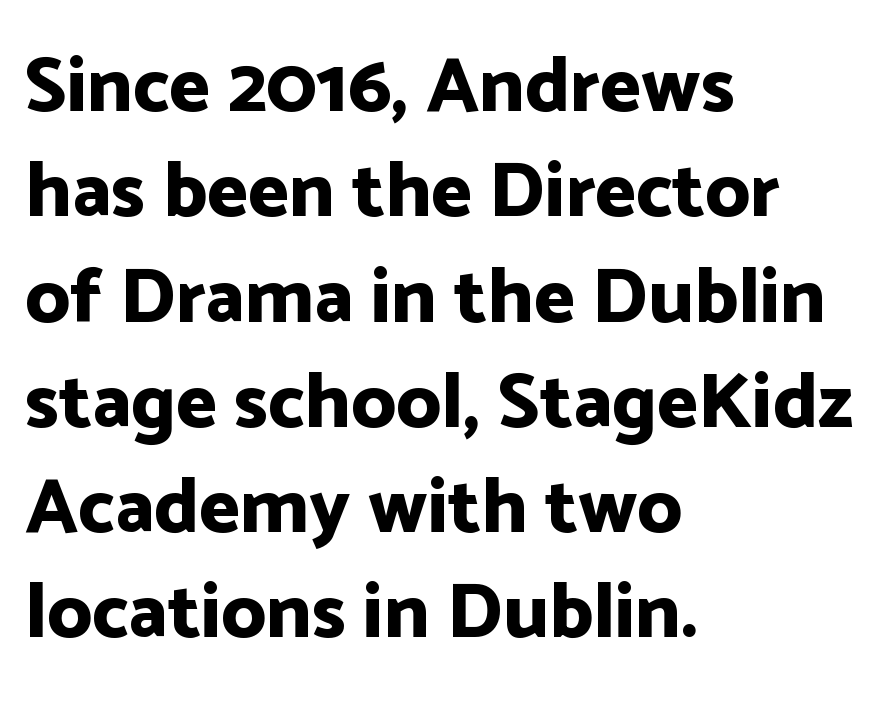
{"serif": "no", "italic": "no", "bold": "yes", "weight": "bold", "width": "normal", "stroke_contrast": "low", "x_height": "medium", "monospaced": "no", "underline": "no", "align": "left", "line_spacing": "normal", "line_spacing_ratio": 1.35, "letter_spacing": "normal", "letter_spacing_em": 0.0, "glyph_px": 78}
